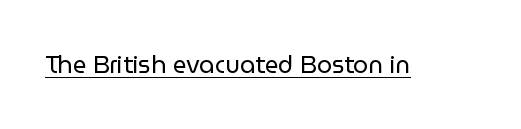
Underlined type. When letters stand straight like this, we call the style roman or upright. The line texture is even and compact thanks to regular tracking. The strokes carry an ordinary text weight at most.
